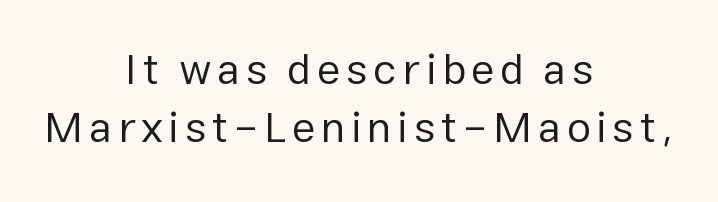
Q: Is the text bold? A: No.
Q: Is the text italic (slanted)? A: No, it is upright.
Q: Is the typeface a serif or a sans-serif typeface? A: Sans-serif.
Q: Is the text underlined? A: No.
Q: How is the paragraph aligned? A: Centered.
Q: Is the spacing between lines tight, normal or loose? A: Normal.
Q: Width (condensed, normal, or wide)? A: Normal.
Q: Stroke contrast? A: Low.
Q: x-height? A: Medium.
Q: Monospaced? A: No.
